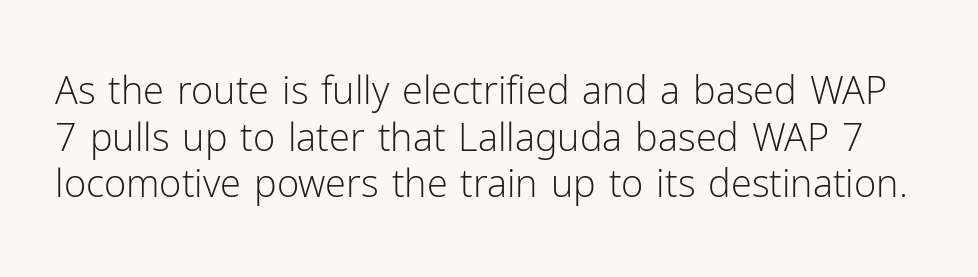
Q: Is the text bold? A: No.
Q: Is the text italic (slanted)? A: No, it is upright.
Q: Is the typeface a serif or a sans-serif typeface? A: Sans-serif.
Q: Is the text underlined? A: No.
Q: Is the spacing between letters normal or unusually wide? A: Normal.
Q: Width (condensed, normal, or wide)? A: Normal.
Q: Stroke contrast? A: Low.
Q: x-height? A: Medium.
Q: Monospaced? A: No.
